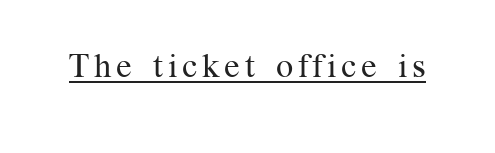
{"serif": "yes", "italic": "no", "bold": "no", "weight": "regular", "width": "normal", "stroke_contrast": "medium", "x_height": "medium", "monospaced": "no", "underline": "yes", "glyph_px": 34}
